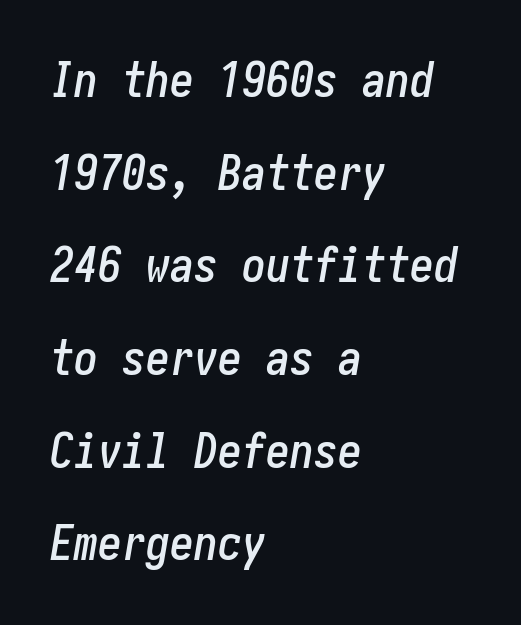
{"italic": "yes", "lean": "right", "slant_degrees": 10, "width": "condensed", "stroke_contrast": "low", "x_height": "medium", "underline": "no", "align": "left", "line_spacing": "loose", "line_spacing_ratio": 1.93, "letter_spacing": "normal", "letter_spacing_em": 0.0, "glyph_px": 48}
